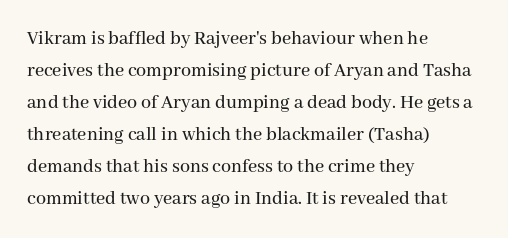
Q: Is the text italic (slanted)? A: No, it is upright.
Q: Is the text underlined? A: No.
Q: How is the paragraph aligned? A: Left-aligned.
Q: Is the spacing between letters normal or unusually wide? A: Normal.
Q: Is the spacing between lines tight, normal or loose? A: Normal.
